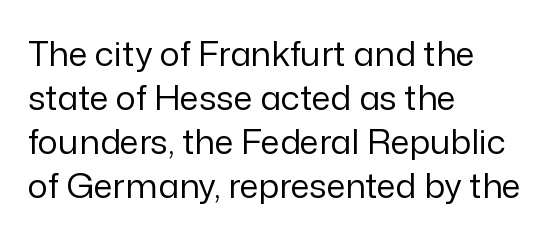
The image shows 34 px regular-weight sans-serif type, upright; set left-aligned, normal line spacing (1.29x), normal letter spacing, not underlined; low stroke contrast and a medium x-height.
